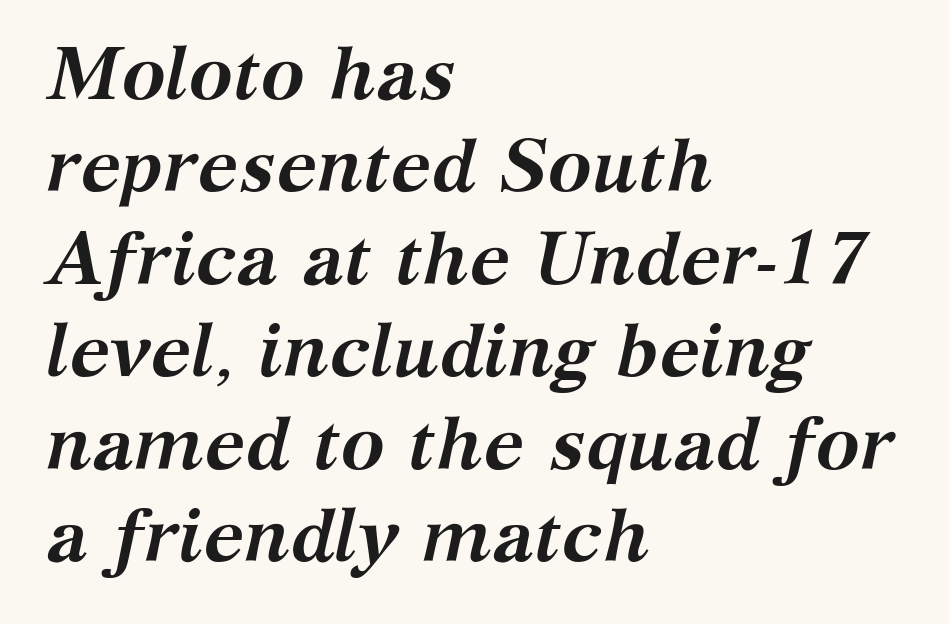
The passage shown stacks its lines at a standard gap. Short note: letters normally spaced. This is oblique type, the kind used for emphasis or titles. The passage shown is not underscored anywhere.
